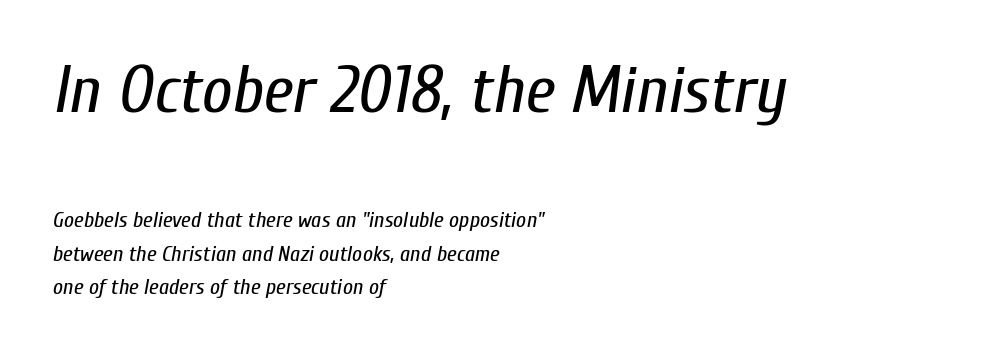
The image shows 67 px regular-weight, condensed type, italic (leaning right); set left-aligned, normal line spacing (1.52x), normal letter spacing, not underlined; the first (top) block is 3.05x larger; low stroke contrast and a medium x-height.
